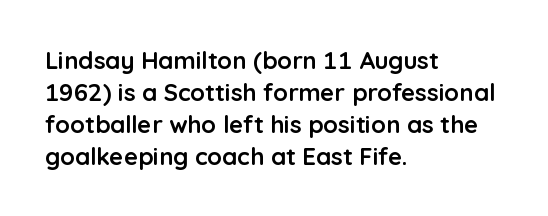
How are the letters spaced? Ordinarily, with no added tracking. Left-aligned paragraph, ragged on the right. The rows are spaced the way most documents space them. The glyphs are unaccompanied by any horizontal stroke below them. Weight check: bold — yes, fully. Ordinary non-slanted type is in use.
